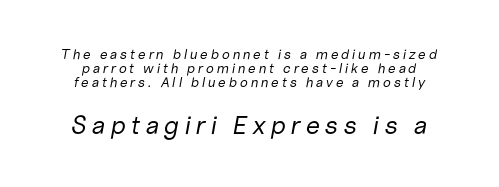
{"italic": "yes", "lean": "right", "slant_degrees": 10, "bold": "no", "underline": "no", "line_spacing": "tight", "line_spacing_ratio": 1.0, "larger_block": "second", "size_ratio": 1.86, "glyph_px": 26}
